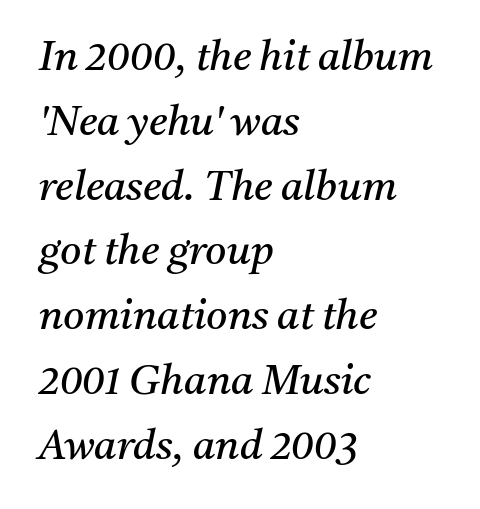
Characters are canted at an angle relative to the baseline's perpendicular. Descender tails drop into unmarked territory. Nothing heavy about these letters — not bold at all. Summary of vertical rhythm: regular, with standard interline spacing. You could call the tracking neutral — neither tight nor loose.
